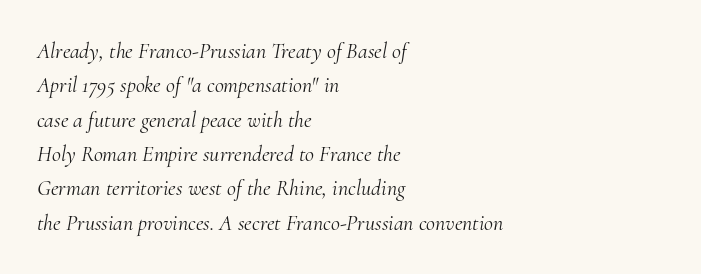
Observe the ordinary spacing: letters are neighbours, not strangers. Vertical spacing — default. Stem width sits at or under what a default text font uses. A typesetter would mark this as italic. Underlining? Definitely not there.
